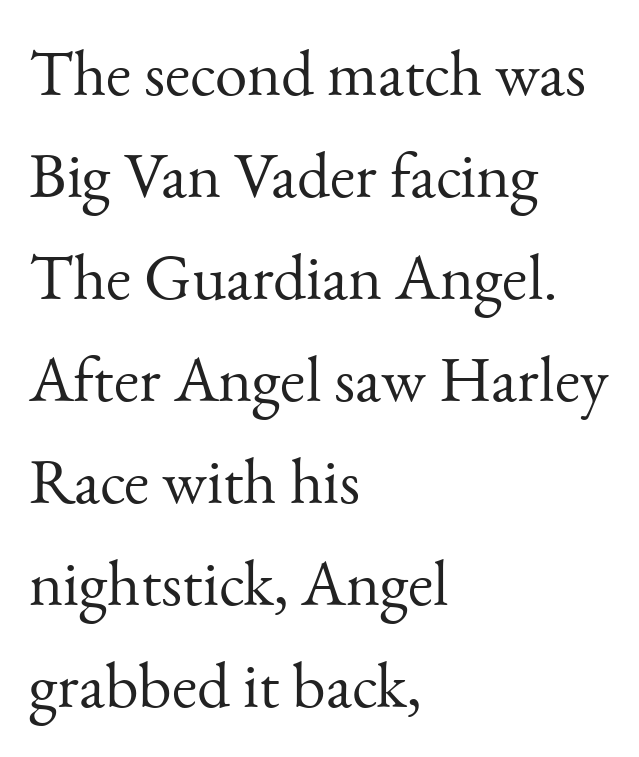
The image shows 65 px light serif type, upright; set left-aligned, normal line spacing (1.57x), normal letter spacing, not underlined; medium stroke contrast and a small x-height.
